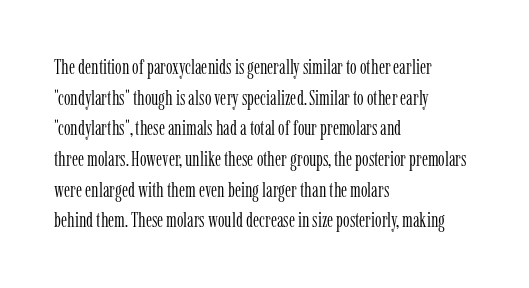
The strip under each line holds only bare page. The lines in this sample share a left origin and differ only in where they stop. The block of text has a typical density, with ordinary space between rows. A typesetter would call this zero additional tracking. Each stroke keeps to a modest, everyday thickness or less. Style check: upright.
